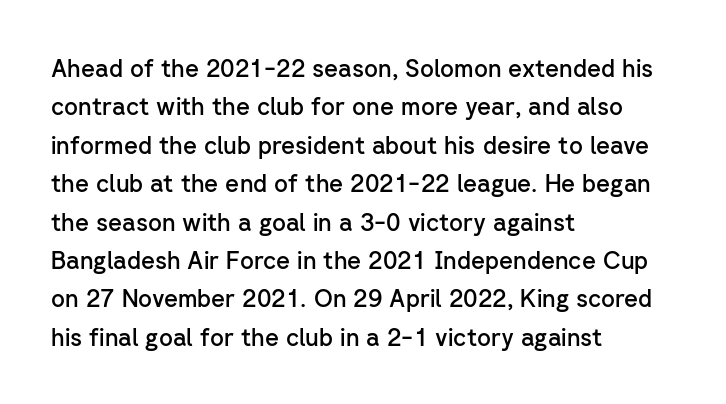
{"italic": "no", "bold": "semi", "underline": "no", "align": "left", "line_spacing": "normal", "line_spacing_ratio": 1.6, "letter_spacing": "normal", "letter_spacing_em": 0.0, "glyph_px": 24}
